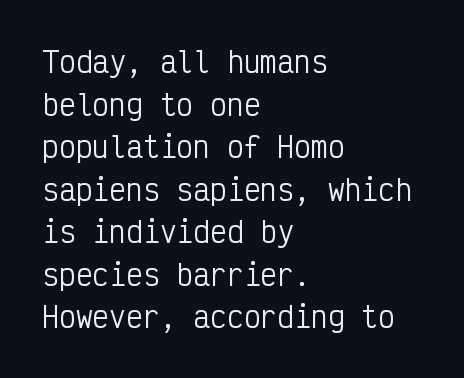
The image shows 28 px regular-weight, condensed sans-serif type, upright, monospaced; set left-aligned, normal line spacing (1.52x), normal letter spacing, not underlined; low stroke contrast and a medium x-height.
